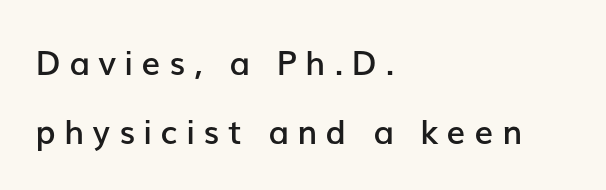
The image shows 33 px semibold sans-serif type, upright; set left-aligned, loose line spacing (2.09x), unusually wide letter spacing (+0.26 em), not underlined; low stroke contrast and a medium x-height.
